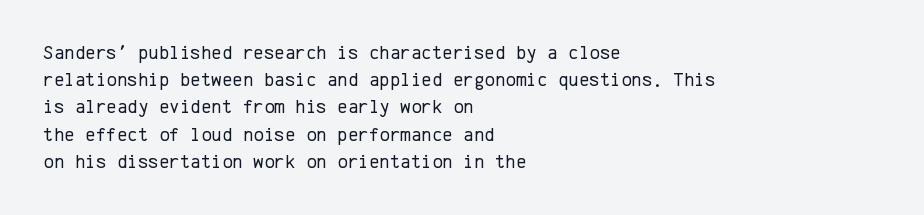
The image shows 20 px text type, upright; set left-aligned, normal line spacing (1.36x), normal letter spacing, not underlined.
